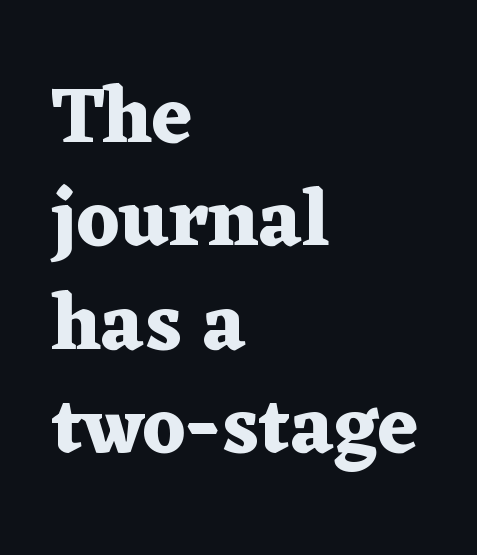
The image shows 79 px heavy, wide serif type, upright; set left-aligned, normal line spacing (1.31x), normal letter spacing, not underlined; medium stroke contrast and a medium x-height.
